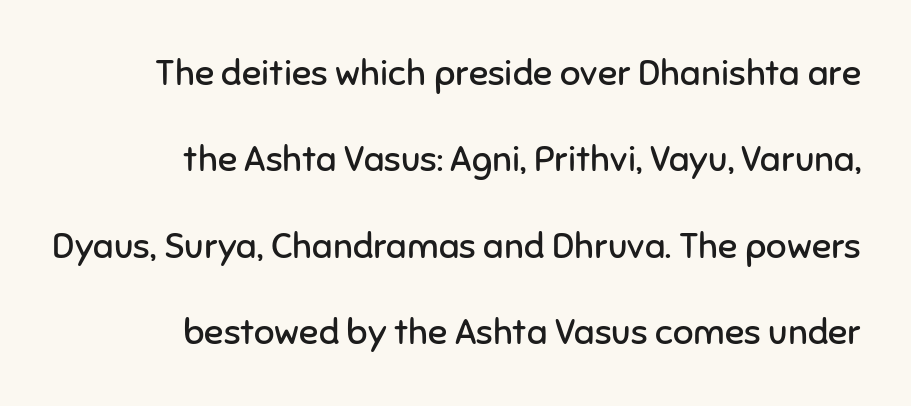
{"serif": "no", "italic": "no", "bold": "no", "weight": "regular", "width": "normal", "stroke_contrast": "low", "x_height": "medium", "monospaced": "no", "underline": "no", "align": "right", "line_spacing": "loose", "line_spacing_ratio": 2.4, "letter_spacing": "normal", "letter_spacing_em": 0.0, "glyph_px": 36}
